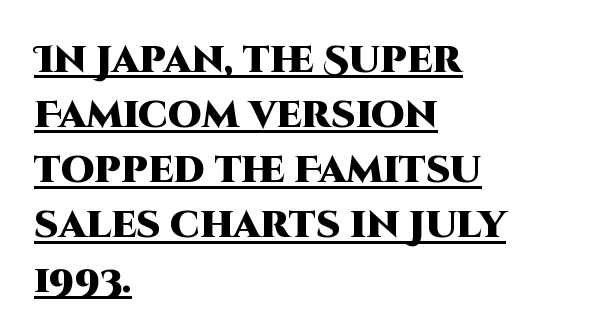
The image shows 38 px heavy sans-serif type, upright; set left-aligned, normal line spacing (1.45x), normal letter spacing, underlined; high stroke contrast and a large x-height.
